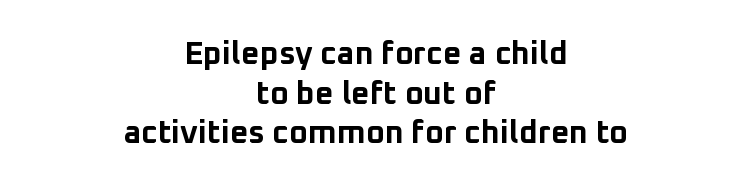
Does extra space separate the letters? No, they use regular spacing. Think of a printed novel: that variable character pitch is what you see here. Notice how thick the strokes are: this is what a full bold looks like. Is there any slant? The stems are plumb. Note: no serifs on the glyphs.
